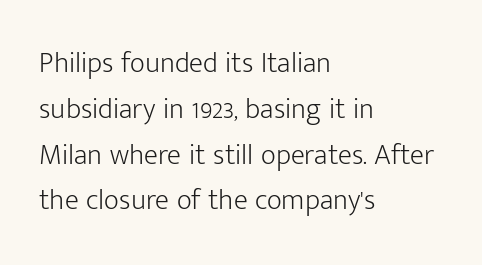
A typesetter would call this proportional, since set widths differ per character. This sample keeps an unexceptional amount of space between lines. The face used here is rendered with its standard letterfit. Where is the straight margin? On the left. The typeface chosen for these lines omits serifs. Unbolded letterforms with no extra heft.
